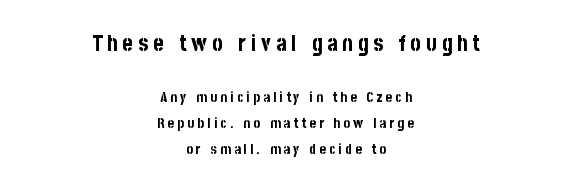
The image shows 22 px bold type, upright; set centered, line spacing 1.85x, unusually wide letter spacing (+0.23 em), not underlined; the first (top) block is 1.57x larger.
